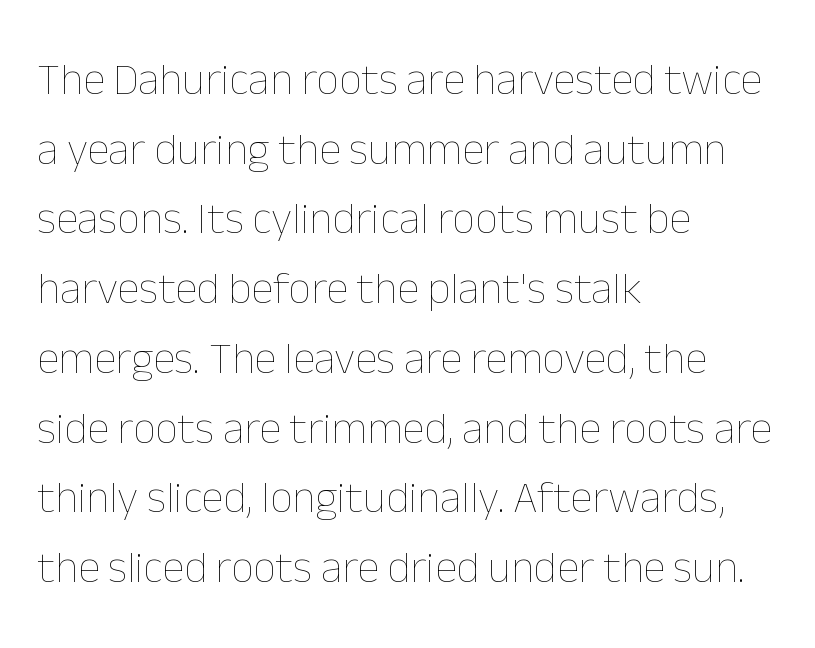
The image shows 45 px thin type, upright; set left-aligned, normal line spacing (1.55x), normal letter spacing, not underlined; low stroke contrast and a medium x-height.
